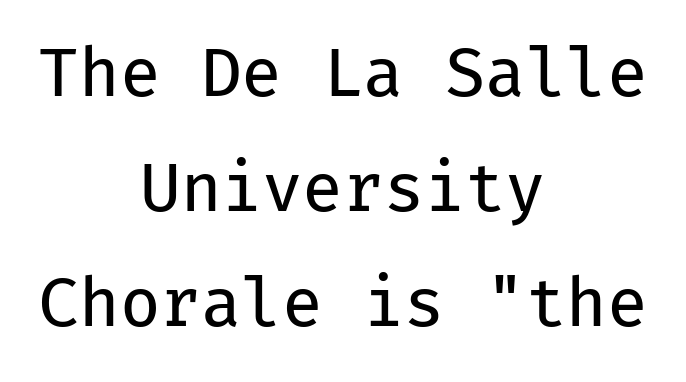
Q: Is the text bold? A: No.
Q: Is the text italic (slanted)? A: No, it is upright.
Q: Is the typeface a serif or a sans-serif typeface? A: Sans-serif.
Q: Is the text underlined? A: No.
Q: How is the paragraph aligned? A: Centered.
Q: Is the spacing between letters normal or unusually wide? A: Normal.
Q: Width (condensed, normal, or wide)? A: Normal.
Q: Stroke contrast? A: Low.
Q: x-height? A: Medium.
Q: Monospaced? A: Yes.
